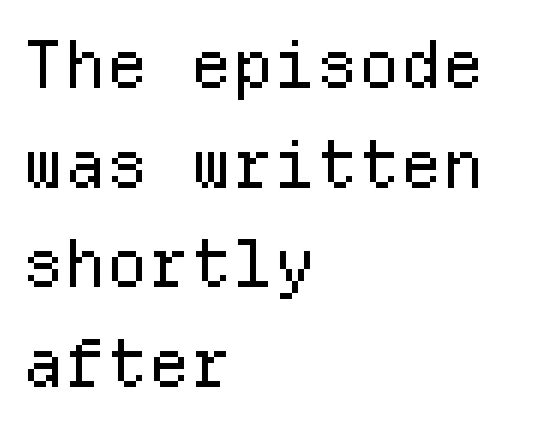
{"serif": "no", "italic": "no", "bold": "no", "weight": "regular", "width": "normal", "stroke_contrast": "low", "x_height": "medium", "monospaced": "yes", "underline": "no", "align": "left", "line_spacing": "normal", "line_spacing_ratio": 1.51, "letter_spacing": "normal", "letter_spacing_em": 0.0, "glyph_px": 66}
